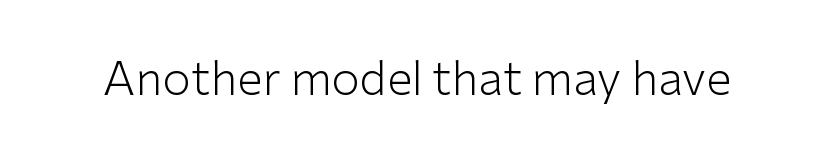
{"serif": "no", "italic": "no", "bold": "no", "weight": "light", "width": "normal", "stroke_contrast": "low", "x_height": "medium", "monospaced": "no", "underline": "no", "letter_spacing": "normal", "letter_spacing_em": 0.0, "glyph_px": 46}
